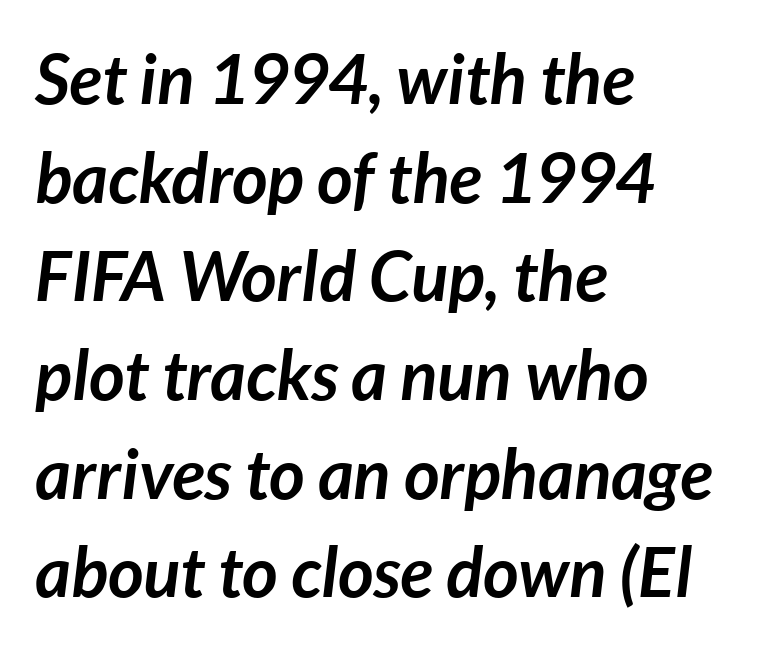
The face used here is proportionally spaced, like ordinary book or web type. These words are printed bold, with thick strokes throughout. Posture: slanted. The lines sit at an ordinary, default distance from one another. Characters follow at the spacing the type designer built in. The words here are not underlined.
